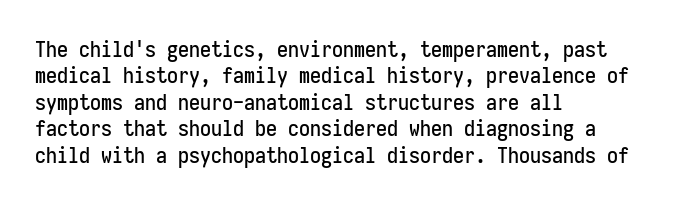
This rendering features lettering with no underline. Horizontal alignment here is leftward, the default for most running prose. These lines keep a tight, regular rhythm from letter to letter. A typesetter would mark this as roman, not italic.
